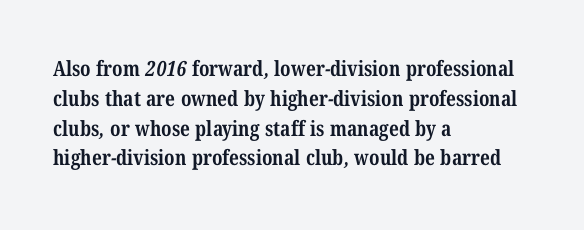
The image shows 21 px bold type; set left-aligned, normal line spacing (1.42x), normal letter spacing, not underlined.
